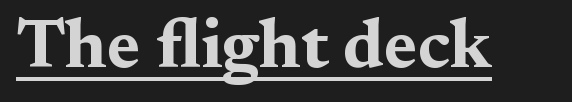
Students, note that the glyphs here touch the page at normal intervals. You could not count columns in this text — the font is proportionally spaced. A roman cut, with each character standing at attention. The type family on display is of the serif kind. Heavy, bold letterforms. The specimen includes a rule beneath the text block's lines.
